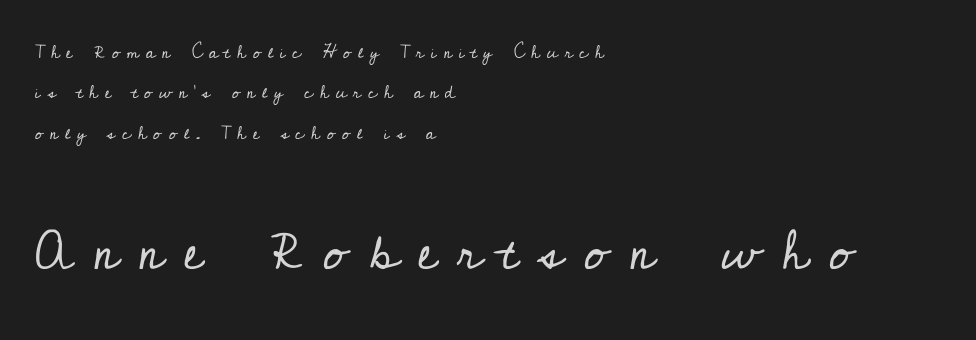
{"serif": "yes", "bold": "no", "weight": "regular", "width": "normal", "stroke_contrast": "low", "x_height": "small", "monospaced": "no", "underline": "no", "align": "left", "line_spacing": "loose", "line_spacing_ratio": 2.24, "letter_spacing": "wide", "letter_spacing_em": 0.37, "larger_block": "second", "size_ratio": 3.06, "glyph_px": 55}
